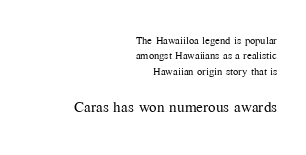
{"italic": "no", "bold": "no", "underline": "no", "align": "right", "line_spacing": "tight", "line_spacing_ratio": 1.09, "letter_spacing": "normal", "letter_spacing_em": 0.0, "larger_block": "second", "size_ratio": 1.43, "glyph_px": 20}
